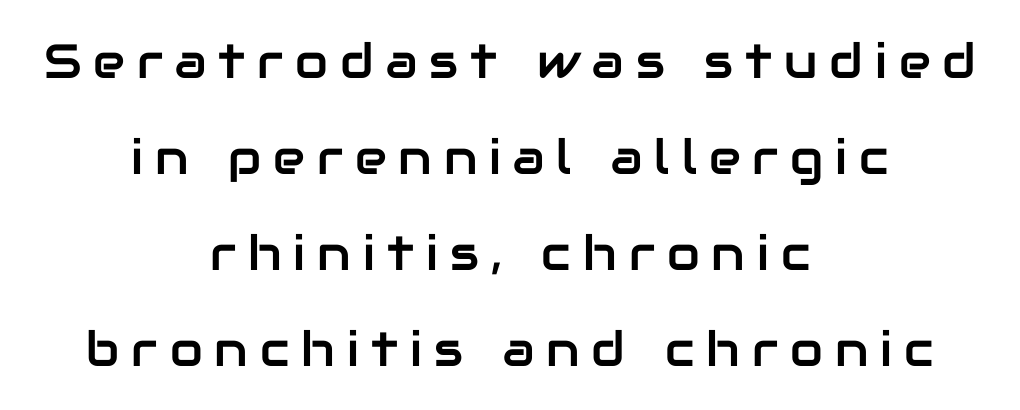
{"serif": "no", "italic": "no", "width": "normal", "stroke_contrast": "low", "x_height": "medium", "monospaced": "no", "underline": "no", "align": "center", "line_spacing": "loose", "line_spacing_ratio": 2.0, "letter_spacing": "wide", "letter_spacing_em": 0.25, "glyph_px": 48}
